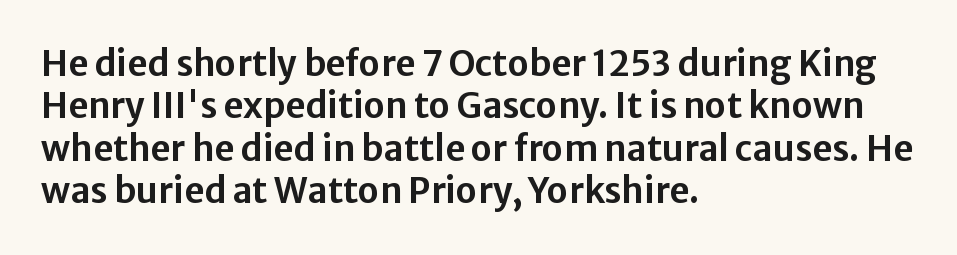
Q: Is the text italic (slanted)? A: No, it is upright.
Q: Is the typeface a serif or a sans-serif typeface? A: Sans-serif.
Q: Is the text underlined? A: No.
Q: How is the paragraph aligned? A: Left-aligned.
Q: Is the spacing between letters normal or unusually wide? A: Normal.
Q: Width (condensed, normal, or wide)? A: Normal.
Q: Stroke contrast? A: Low.
Q: x-height? A: Medium.
Q: Monospaced? A: No.
